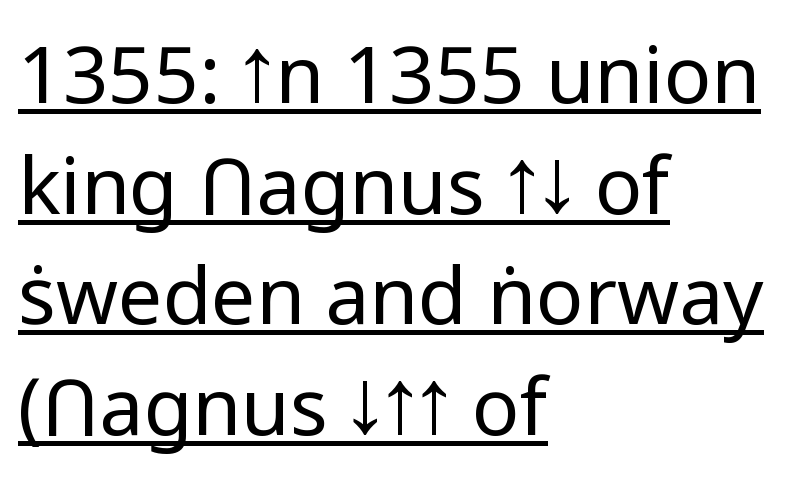
{"serif": "no", "italic": "no", "bold": "no", "weight": "regular", "width": "normal", "stroke_contrast": "low", "x_height": "medium", "monospaced": "no", "underline": "yes", "align": "left", "line_spacing": "normal", "line_spacing_ratio": 1.4, "letter_spacing": "normal", "letter_spacing_em": 0.0, "glyph_px": 79}
